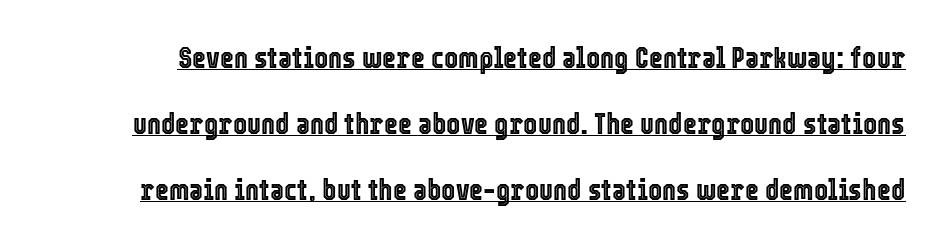
{"italic": "no", "width": "condensed", "x_height": "medium", "monospaced": "no", "underline": "yes", "line_spacing": "loose", "line_spacing_ratio": 2.2, "letter_spacing": "normal", "letter_spacing_em": 0.0, "glyph_px": 30}
